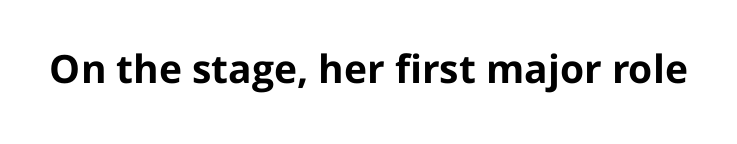
The face used here is rendered with its standard letterfit. Only glyphs here, with clear space below each row. Is this a fixed-width face? No — the glyphs have proportional, varying widths. Ordinary non-slanted type is in use. Thick stems and heavy bowls — unmistakably bold. The type family on display is of the sans-serif kind.
